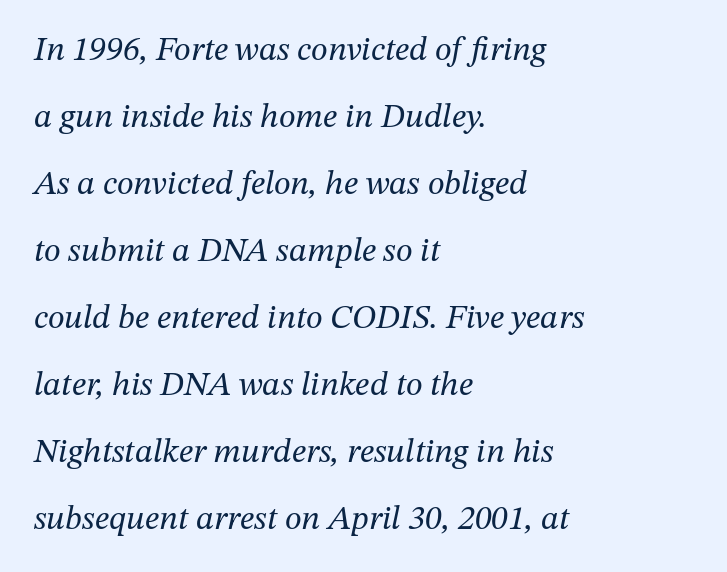
{"serif": "yes", "italic": "yes", "lean": "right", "slant_degrees": 12, "bold": "no", "weight": "regular", "width": "normal", "stroke_contrast": "medium", "x_height": "medium", "monospaced": "no", "underline": "no", "align": "left", "line_spacing": "loose", "line_spacing_ratio": 1.97, "letter_spacing": "normal", "letter_spacing_em": 0.0, "glyph_px": 34}
